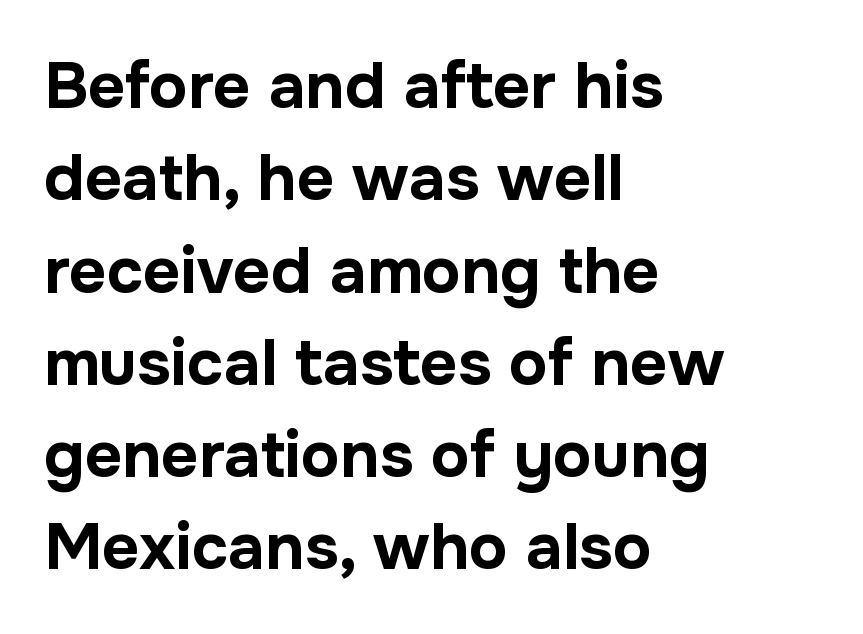
Between one letter and the next there's only the usual sliver of space. Line starts are locked; line ends wander. Do the letters lean? They stand straight. Emphasis by weight is at full strength: bold.
